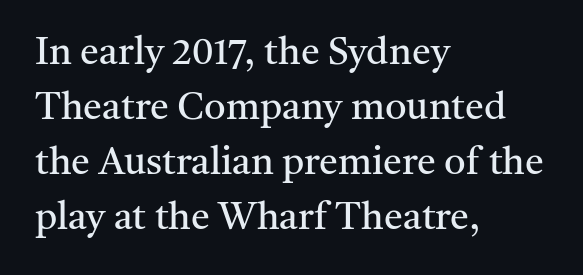
Is there much room between lines? A standard amount, neither cramped nor airy. The characters are drawn with everyday or finer stroke widths. Italic? Not at all — the glyphs are vertical. Do the characters align in a grid? No, the font is proportional. These lines stack with their left ends in a neat column. Type without underlining.
